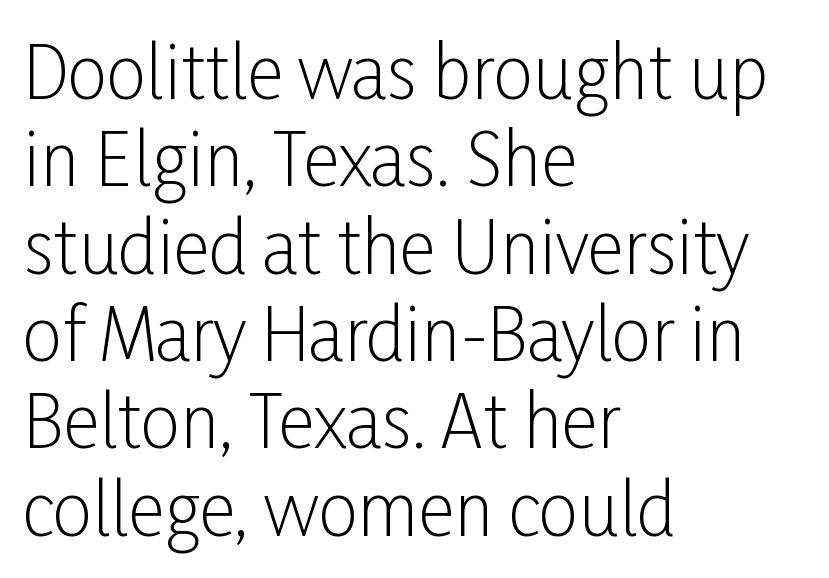
Each line starts at the same left margin while the right side varies. Varying glyph widths throughout — classic text-font behaviour. Observe the ordinary spacing: letters are neighbours, not strangers. Stem width sits at or under what a default text font uses. If you drew a line through each stem, it would be perfectly vertical.
